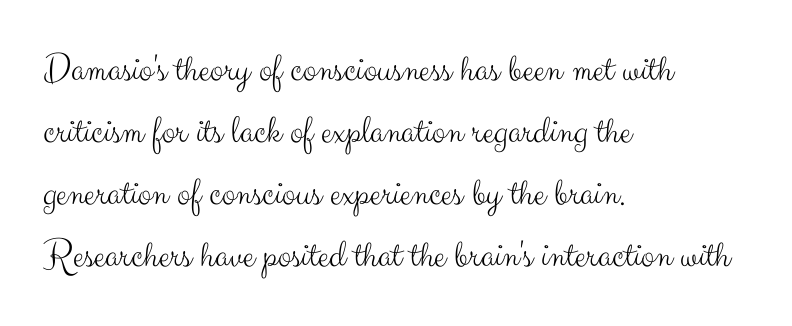
{"serif": "no", "bold": "no", "weight": "light", "width": "normal", "stroke_contrast": "medium", "x_height": "small", "monospaced": "no", "underline": "no", "align": "left", "line_spacing": "normal", "line_spacing_ratio": 1.55, "letter_spacing": "normal", "letter_spacing_em": 0.0, "glyph_px": 40}
